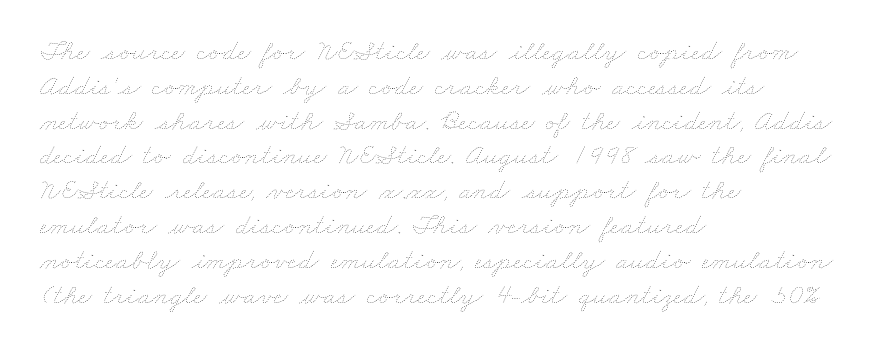
{"bold": "no", "weight": "thin", "width": "wide", "stroke_contrast": "low", "x_height": "small", "monospaced": "no", "underline": "no", "align": "left", "line_spacing_ratio": 1.2, "letter_spacing": "normal", "letter_spacing_em": 0.0, "glyph_px": 29}
